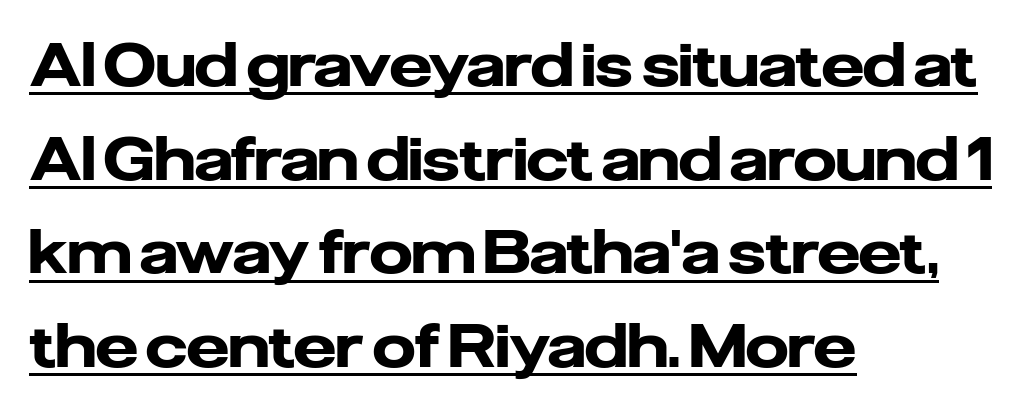
What kind of face is this? One without serifs — a sans. Summary of vertical rhythm: regular, with standard interline spacing. The letters sit at their default tracking, neither squeezed nor spread. You'd pick this weight for a headline — it's a proper bold. The rendering uses natural spacing where letterforms have individual widths. The font's upright variant was chosen for this text.
